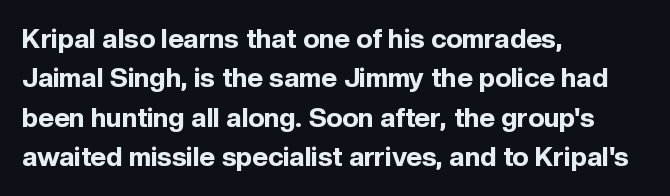
{"italic": "no", "bold": "yes", "underline": "no", "align": "left", "line_spacing": "normal", "line_spacing_ratio": 1.46, "letter_spacing": "normal", "letter_spacing_em": 0.0, "glyph_px": 27}
